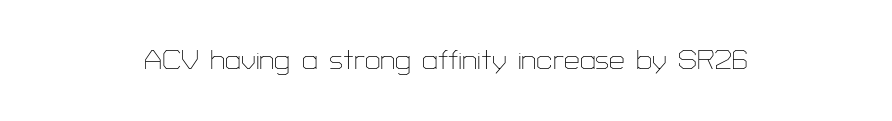
Type without underlining. No chunkiness to these letters — they're not bold. Posture: straight, roman, zero tilt. Compared with typical body copy, the letter spacing here is the same.
